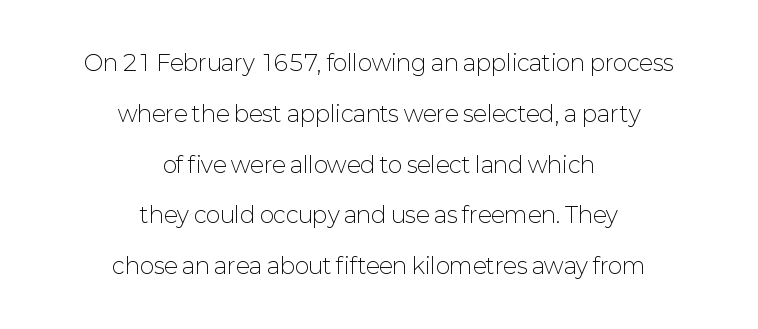
Tall strokes in this sample are plumb rather than angled. Which margin do the lines hug? Neither — every line sits in the middle. Descenders are the only things crossing below the line. No heavy texture on the line: the type isn't bold. One glance says open: line gaps are wider than usual.
